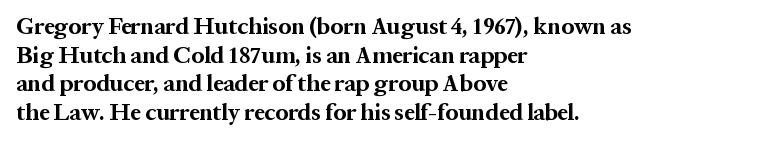
Every character sits straight up, as roman type does. Stroke thickness is high; the sample reads as a true bold. Inter-character spacing is left at the font's built-in metrics. Casual observation: everything's shoved over to the left. The specimen omits any rule beneath the text block's lines.
